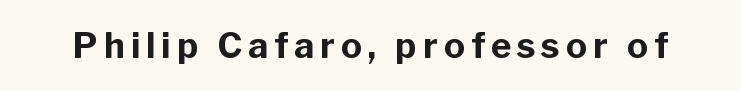
Q: Is the text bold? A: Yes.
Q: Is the text italic (slanted)? A: No, it is upright.
Q: Is the typeface a serif or a sans-serif typeface? A: Sans-serif.
Q: Is the text underlined? A: No.
Q: Width (condensed, normal, or wide)? A: Normal.
Q: Stroke contrast? A: Low.
Q: x-height? A: Medium.
Q: Monospaced? A: No.
